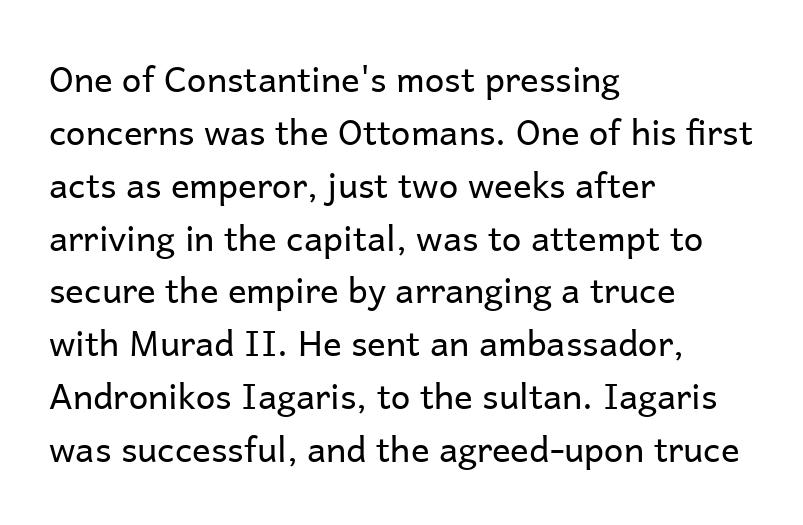
The image shows 35 px regular-weight sans-serif type, upright; set left-aligned, normal line spacing (1.51x), normal letter spacing, not underlined; low stroke contrast and a medium x-height.
